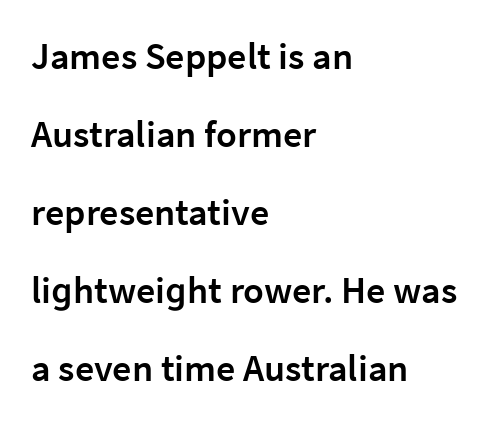
The image shows 38 px semibold sans-serif type, upright; set left-aligned, loose line spacing (2.05x), normal letter spacing, not underlined; low stroke contrast and a medium x-height.
